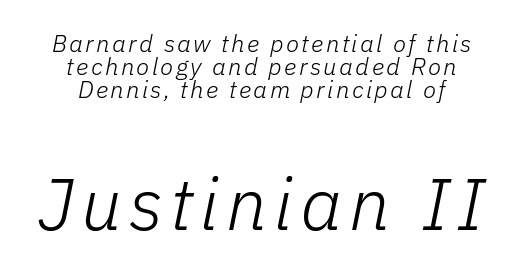
The image shows 73 px light type, italic (leaning right); set centered, tight line spacing (0.96x), not underlined; the second (bottom) block is 3.04x larger; low stroke contrast and a medium x-height.
